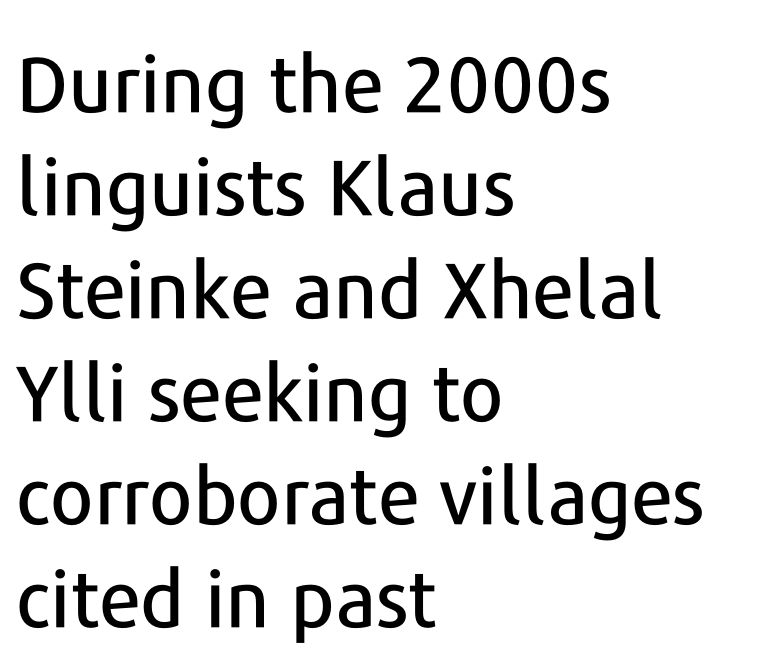
{"serif": "no", "italic": "no", "width": "normal", "stroke_contrast": "low", "x_height": "medium", "monospaced": "no", "underline": "no", "align": "left", "line_spacing": "normal", "line_spacing_ratio": 1.32, "letter_spacing": "normal", "letter_spacing_em": 0.0, "glyph_px": 78}
